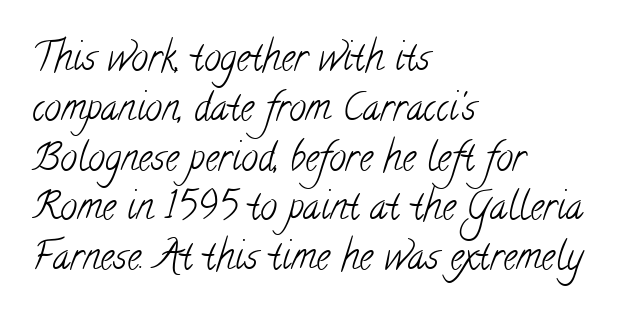
The face used here is proportionally spaced, like ordinary book or web type. Horizontal bands of white between lines are of average thickness. The designer went with a serif here, giving each stem small feet. These lines keep a tight, regular rhythm from letter to letter. Underline: absent. Is the block centered? No — it sits flush against the left margin.
